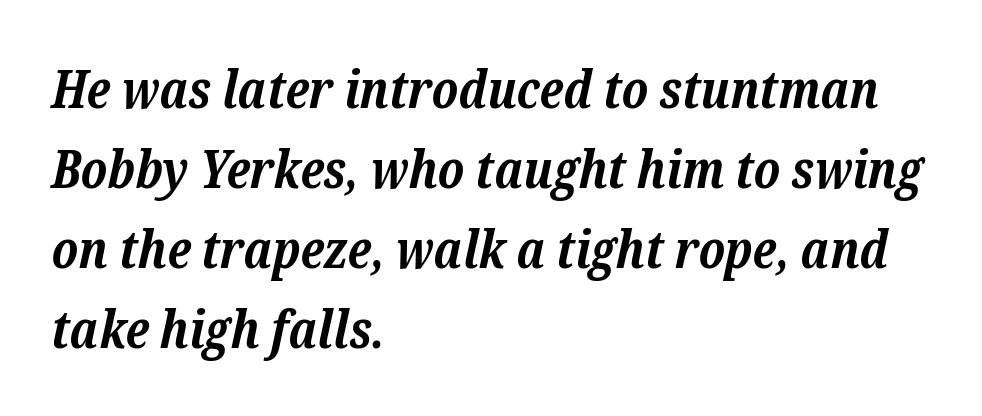
Normally led — the rows are evenly, conventionally spaced. The compositor pushed each line to the left boundary. In terms of letterspacing, this is plain default setting. Is this a sans? No — the strokes have serifs.
